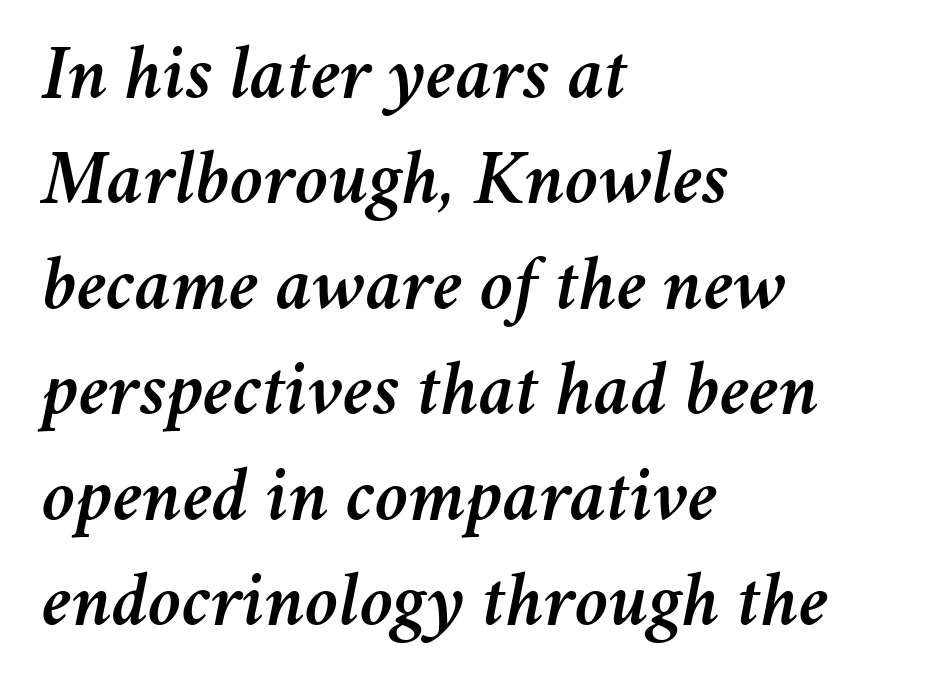
In terms of leading, this rendering sits right in the middle. No word sits above an underline. Is the block centered? No — it sits flush against the left margin. You could not count columns in this text — the font is proportionally spaced. Glyph-to-glyph distance matches everyday printed text. Compared with ordinary roman type, these characters are visibly tilted.
